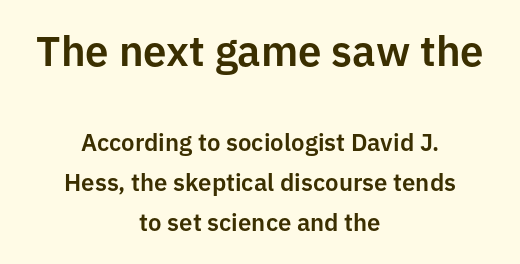
The image shows 42 px sans-serif type, upright; set centered, normal line spacing (1.67x), normal letter spacing, not underlined; the first (top) block is 1.75x larger; low stroke contrast and a medium x-height.
